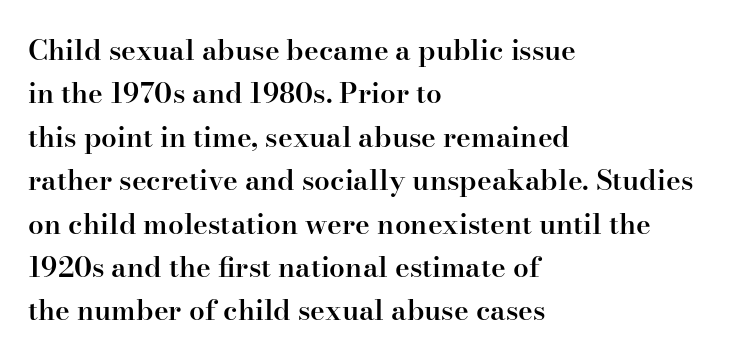
Q: Is the text bold? A: Semi-bold.
Q: Is the text italic (slanted)? A: No, it is upright.
Q: Is the typeface a serif or a sans-serif typeface? A: Serif.
Q: Is the text underlined? A: No.
Q: How is the paragraph aligned? A: Left-aligned.
Q: Is the spacing between letters normal or unusually wide? A: Normal.
Q: Is the spacing between lines tight, normal or loose? A: Normal.
Q: Width (condensed, normal, or wide)? A: Normal.
Q: Stroke contrast? A: High.
Q: x-height? A: Small.
Q: Monospaced? A: No.
